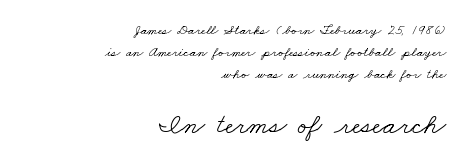
Classification — serif. Descender tails drop into unmarked territory. Typeset ragged left — the right edge is the straight one. Character widths vary here, with narrow letters taking less room than wide ones. The strokes are not fattened; the text isn't bold.
